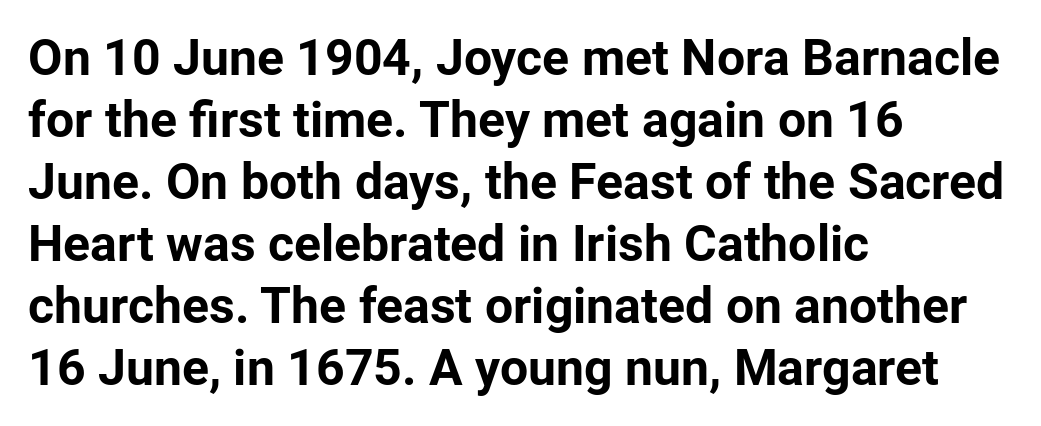
Q: Is the text bold? A: Yes.
Q: Is the text italic (slanted)? A: No, it is upright.
Q: Is the typeface a serif or a sans-serif typeface? A: Sans-serif.
Q: Is the text underlined? A: No.
Q: How is the paragraph aligned? A: Left-aligned.
Q: Is the spacing between letters normal or unusually wide? A: Normal.
Q: Width (condensed, normal, or wide)? A: Normal.
Q: Stroke contrast? A: Low.
Q: x-height? A: Medium.
Q: Monospaced? A: No.
